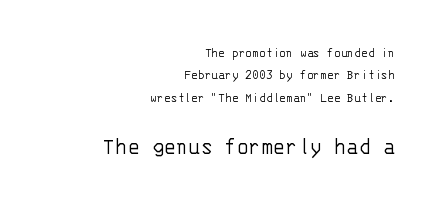
The image shows 25 px text type, upright; set right-aligned, normal line spacing (1.6x), normal letter spacing, not underlined; the second (bottom) block is 1.79x larger.
